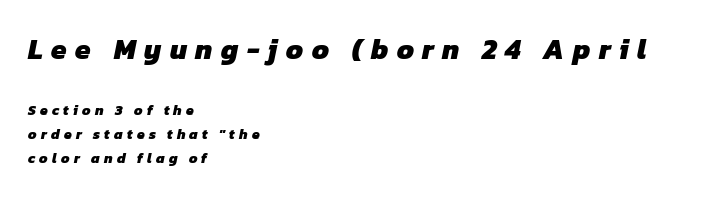
{"serif": "no", "bold": "yes", "weight": "heavy", "width": "normal", "stroke_contrast": "low", "x_height": "medium", "monospaced": "no", "underline": "no", "align": "left", "line_spacing_ratio": 1.72, "letter_spacing": "wide", "letter_spacing_em": 0.3, "larger_block": "first", "size_ratio": 2.0, "glyph_px": 28}
